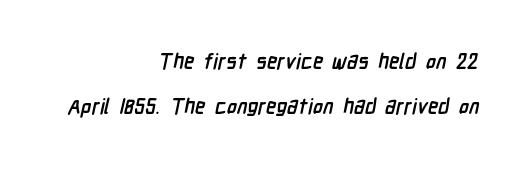
{"bold": "yes", "underline": "no", "align": "right", "line_spacing": "loose", "line_spacing_ratio": 2.16, "letter_spacing": "normal", "letter_spacing_em": 0.0, "glyph_px": 21}
